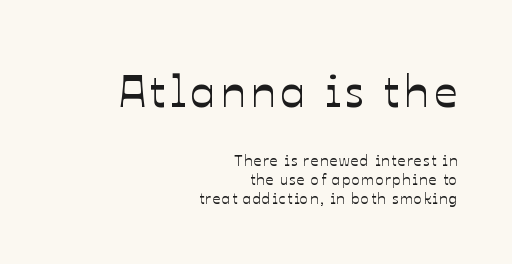
Q: Is the text italic (slanted)? A: No, it is upright.
Q: Is the text underlined? A: No.
Q: How is the paragraph aligned? A: Right-aligned.
Q: Is the spacing between lines tight, normal or loose? A: Normal.
Q: Which block of text is set in a larger size, the first (top) or the second (bottom)? A: The first (top) one.
Q: Width (condensed, normal, or wide)? A: Normal.
Q: Stroke contrast? A: Low.
Q: x-height? A: Medium.
Q: Monospaced? A: No.
